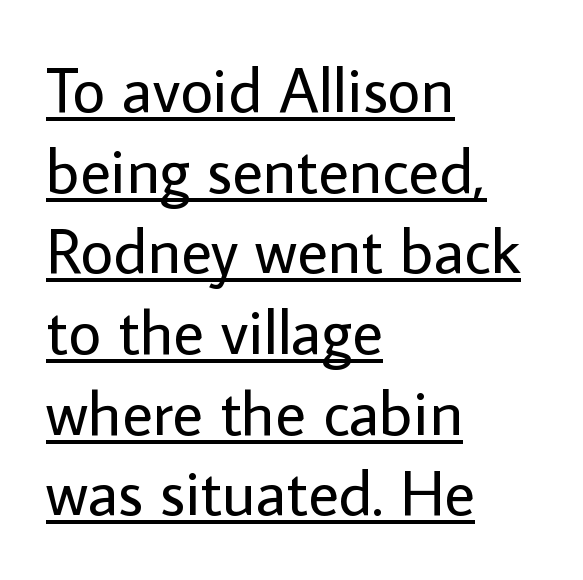
Q: Is the text bold? A: No.
Q: Is the text italic (slanted)? A: No, it is upright.
Q: Is the typeface a serif or a sans-serif typeface? A: Sans-serif.
Q: Is the text underlined? A: Yes.
Q: How is the paragraph aligned? A: Left-aligned.
Q: Is the spacing between letters normal or unusually wide? A: Normal.
Q: Is the spacing between lines tight, normal or loose? A: Normal.
Q: Width (condensed, normal, or wide)? A: Normal.
Q: Stroke contrast? A: Low.
Q: x-height? A: Medium.
Q: Monospaced? A: No.
